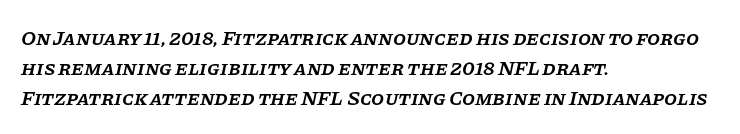
The rendering keeps characters at their native spacing. Semibold letterforms, between regular and bold. This sample is left-justified, so line endings fall wherever the words run out. The designer left line spacing at the default.
